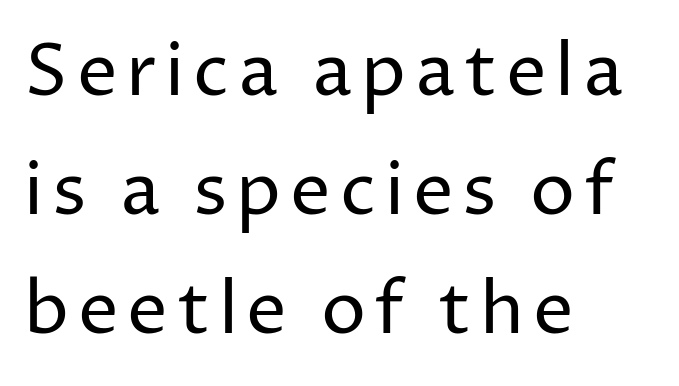
The image shows 72 px regular-weight sans-serif type, upright; set left-aligned, normal line spacing (1.65x), not underlined; low stroke contrast and a medium x-height.
